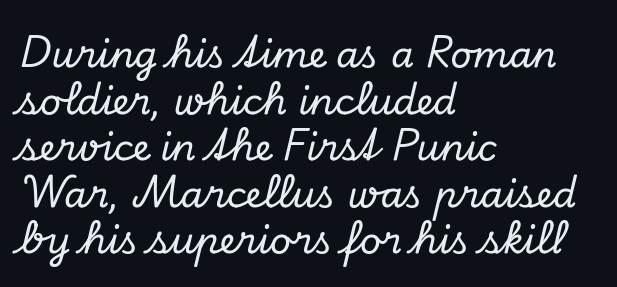
Q: Is the text italic (slanted)? A: Yes, it leans right by about 13 degrees.
Q: Is the typeface a serif or a sans-serif typeface? A: Serif.
Q: Is the text underlined? A: No.
Q: How is the paragraph aligned? A: Left-aligned.
Q: Is the spacing between letters normal or unusually wide? A: Normal.
Q: Is the spacing between lines tight, normal or loose? A: Normal.
Q: Width (condensed, normal, or wide)? A: Normal.
Q: Stroke contrast? A: Low.
Q: x-height? A: Small.
Q: Monospaced? A: No.
